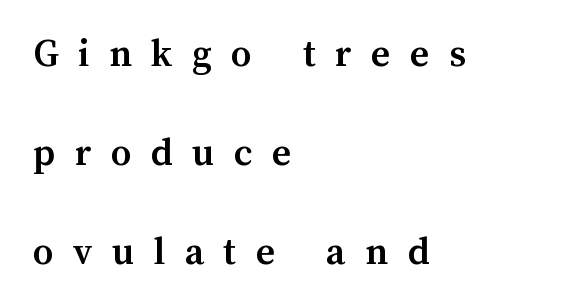
The image shows 41 px semibold type, upright; set left-aligned, loose line spacing (2.41x), unusually wide letter spacing (+0.47 em), not underlined; medium stroke contrast and a medium x-height.
